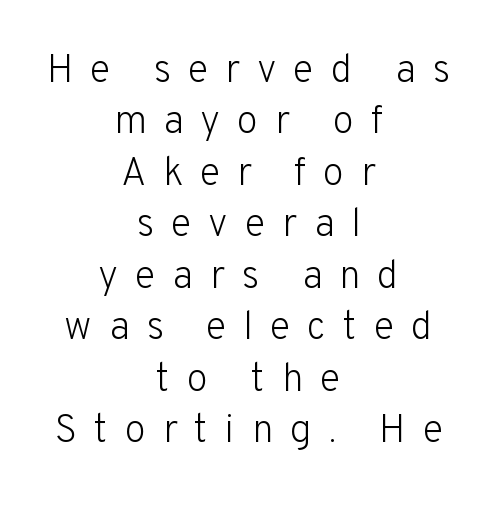
Q: Is the text bold? A: No.
Q: Is the text italic (slanted)? A: No, it is upright.
Q: Is the typeface a serif or a sans-serif typeface? A: Sans-serif.
Q: Is the text underlined? A: No.
Q: How is the paragraph aligned? A: Centered.
Q: Is the spacing between letters normal or unusually wide? A: Unusually wide.
Q: Is the spacing between lines tight, normal or loose? A: Normal.
Q: Width (condensed, normal, or wide)? A: Normal.
Q: Stroke contrast? A: Low.
Q: x-height? A: Medium.
Q: Monospaced? A: No.
